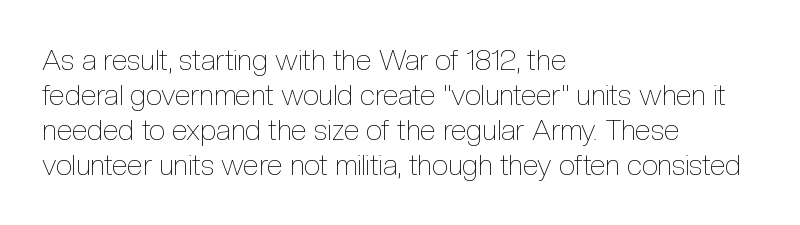
{"italic": "no", "bold": "no", "weight": "thin", "width": "condensed", "x_height": "medium", "monospaced": "no", "underline": "no", "align": "left", "line_spacing_ratio": 1.21, "letter_spacing": "normal", "letter_spacing_em": 0.0, "glyph_px": 29}
